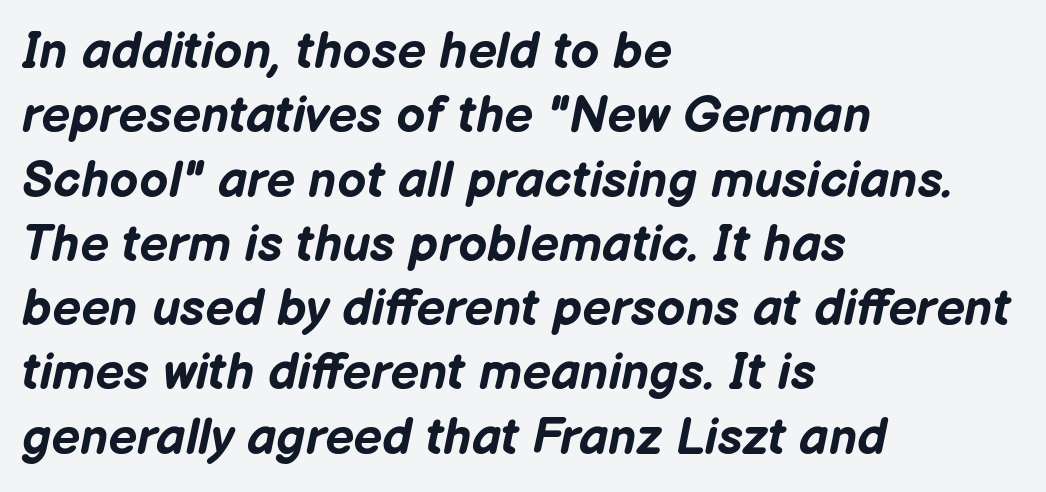
{"italic": "yes", "lean": "right", "slant_degrees": 12, "bold": "yes", "weight": "bold", "width": "normal", "stroke_contrast": "low", "x_height": "medium", "monospaced": "no", "underline": "no", "align": "left", "line_spacing": "normal", "line_spacing_ratio": 1.26, "letter_spacing": "normal", "letter_spacing_em": 0.0, "glyph_px": 51}
